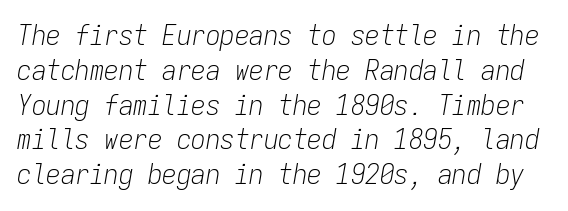
{"italic": "yes", "lean": "right", "slant_degrees": 9, "bold": "no", "weight": "light", "width": "condensed", "stroke_contrast": "low", "x_height": "medium", "monospaced": "yes", "underline": "no", "line_spacing_ratio": 1.2, "letter_spacing": "normal", "letter_spacing_em": 0.0, "glyph_px": 29}
